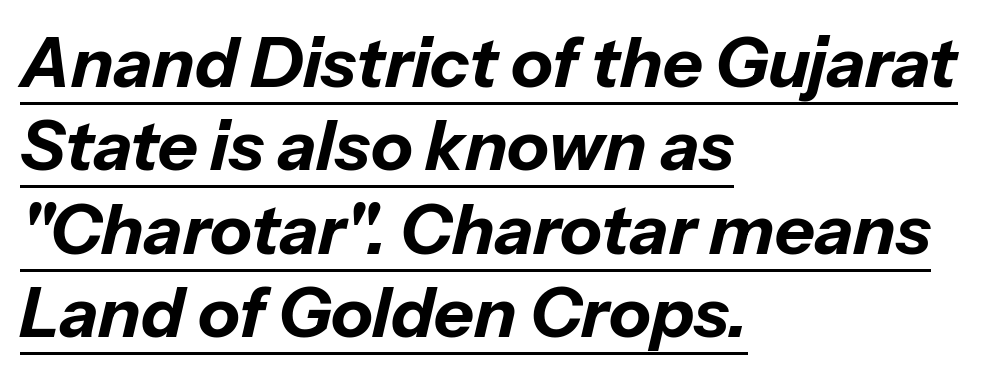
{"italic": "yes", "lean": "right", "slant_degrees": 13, "bold": "yes", "weight": "bold", "width": "normal", "stroke_contrast": "low", "x_height": "medium", "monospaced": "no", "underline": "yes", "align": "left", "line_spacing_ratio": 1.21, "letter_spacing": "normal", "letter_spacing_em": 0.0, "glyph_px": 69}
